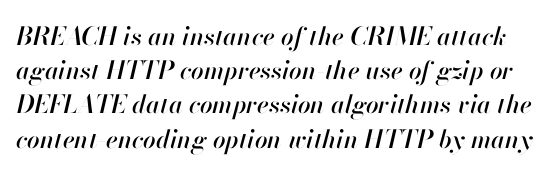
The image shows 25 px text type, italic (leaning right); set normal line spacing (1.37x), normal letter spacing, not underlined.
